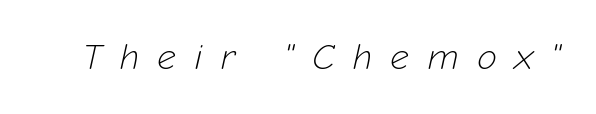
The passage shown leans; its letterforms are oblique. A quiet, ordinary-to-light weight characterises the typeface. The gap between lines stays unmarked. Spacing verdict: proportional, widths tailored to each character.
